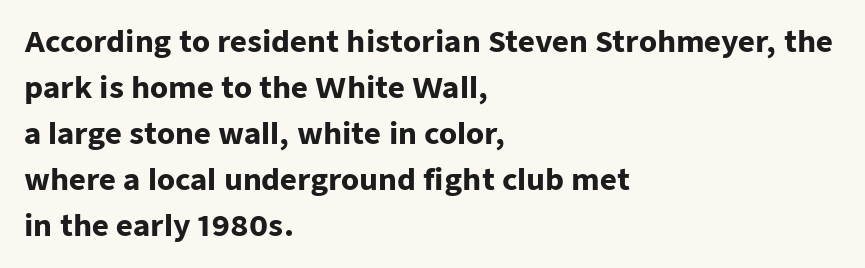
Q: Is the text bold? A: Yes.
Q: Is the text italic (slanted)? A: No, it is upright.
Q: Is the typeface a serif or a sans-serif typeface? A: Sans-serif.
Q: Is the text underlined? A: No.
Q: How is the paragraph aligned? A: Left-aligned.
Q: Is the spacing between letters normal or unusually wide? A: Normal.
Q: Is the spacing between lines tight, normal or loose? A: Normal.
Q: Width (condensed, normal, or wide)? A: Normal.
Q: Stroke contrast? A: Low.
Q: x-height? A: Medium.
Q: Monospaced? A: No.
